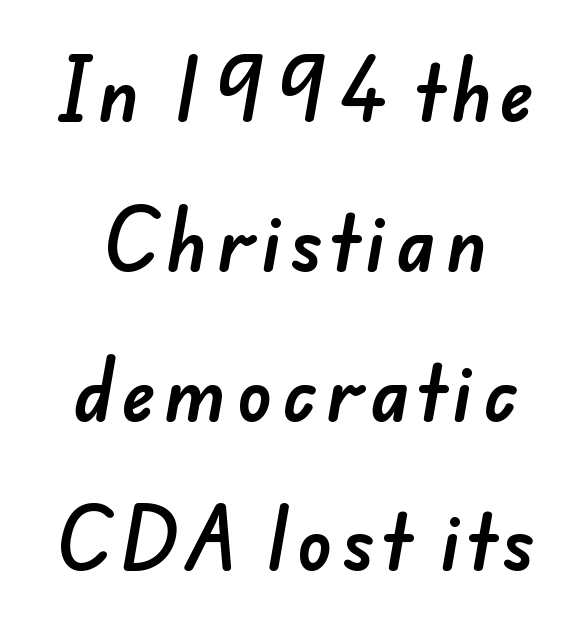
Decoration check: the copy has no underline. You could fit nearly another row in the gap between these rows. Visually the block forms a symmetrical silhouette, jagged on both flanks. Note: no serifs on the glyphs. This sample has the flowing, uneven cadence of proportional lettering.
